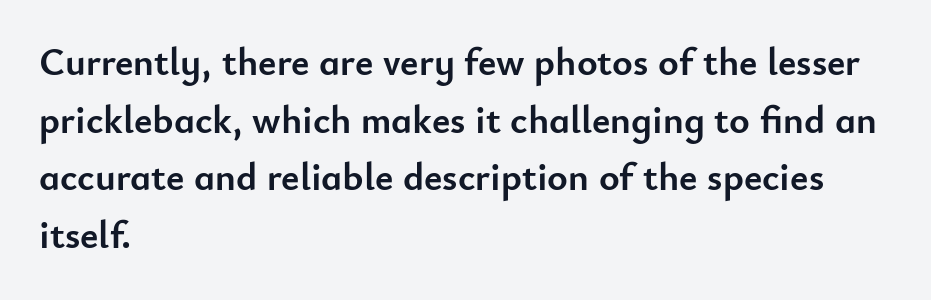
Q: Is the text bold? A: Yes.
Q: Is the text italic (slanted)? A: No, it is upright.
Q: Is the typeface a serif or a sans-serif typeface? A: Sans-serif.
Q: Is the text underlined? A: No.
Q: How is the paragraph aligned? A: Left-aligned.
Q: Is the spacing between letters normal or unusually wide? A: Normal.
Q: Is the spacing between lines tight, normal or loose? A: Normal.
Q: Width (condensed, normal, or wide)? A: Normal.
Q: Stroke contrast? A: Low.
Q: x-height? A: Small.
Q: Monospaced? A: No.
